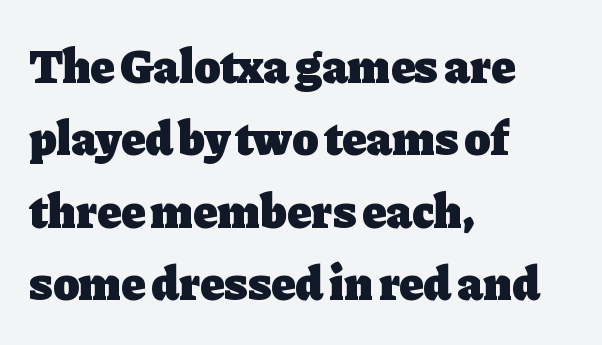
The passage shown has conventional tracking throughout. One-word summary of the alignment: left. The rendering shows small feet on the letterforms — a serif design. The passage shown is typed in a proportional face where columns would drift. Rows of type keep a routine distance in the vertical direction. On the weight axis this lands at bold, roughly 700.
